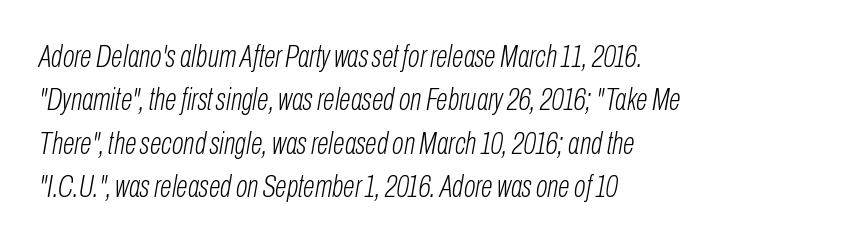
The image shows 31 px light, condensed type, italic (leaning right); set left-aligned, normal line spacing (1.4x), normal letter spacing, not underlined; low stroke contrast and a medium x-height.
